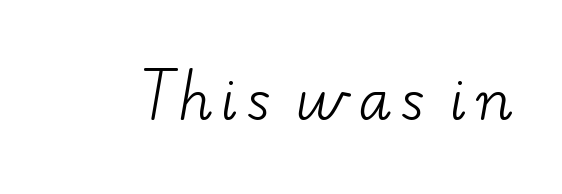
Q: Is the text bold? A: No.
Q: Is the typeface a serif or a sans-serif typeface? A: Serif.
Q: Is the text underlined? A: No.
Q: Width (condensed, normal, or wide)? A: Wide.
Q: Stroke contrast? A: Low.
Q: x-height? A: Small.
Q: Monospaced? A: No.
